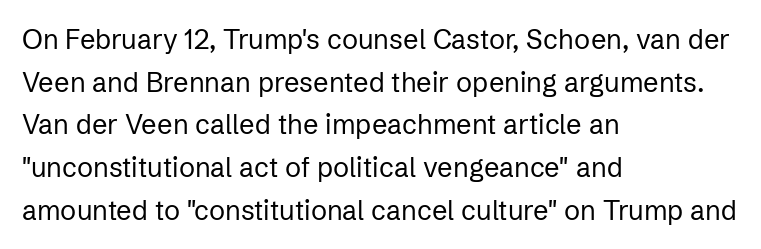
Q: Is the text bold? A: No.
Q: Is the text italic (slanted)? A: No, it is upright.
Q: Is the text underlined? A: No.
Q: How is the paragraph aligned? A: Left-aligned.
Q: Is the spacing between letters normal or unusually wide? A: Normal.
Q: Is the spacing between lines tight, normal or loose? A: Normal.
